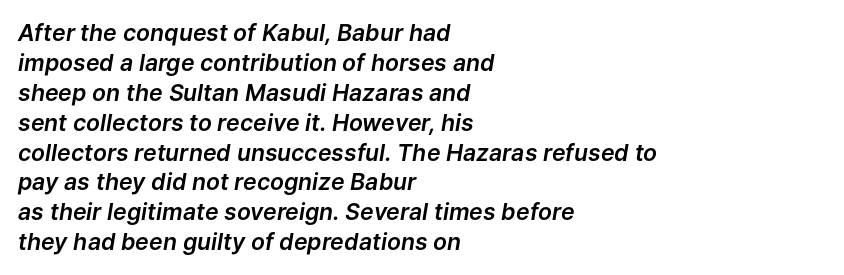
The lines in this sample share a left origin and differ only in where they stop. Rendered with sloped, italic letterforms. A typesetter would call this leading conventional body-copy spacing. Underlining? Definitely not there. Between one letter and the next there's only the usual sliver of space.
